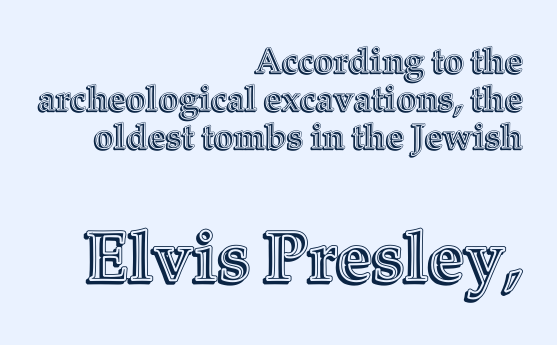
Q: Is the text italic (slanted)? A: No, it is upright.
Q: Is the text underlined? A: No.
Q: How is the paragraph aligned? A: Right-aligned.
Q: Is the spacing between letters normal or unusually wide? A: Normal.
Q: Is the spacing between lines tight, normal or loose? A: Tight.
Q: Which block of text is set in a larger size, the first (top) or the second (bottom)? A: The second (bottom) one.
Q: Width (condensed, normal, or wide)? A: Normal.
Q: x-height? A: Medium.
Q: Monospaced? A: No.
